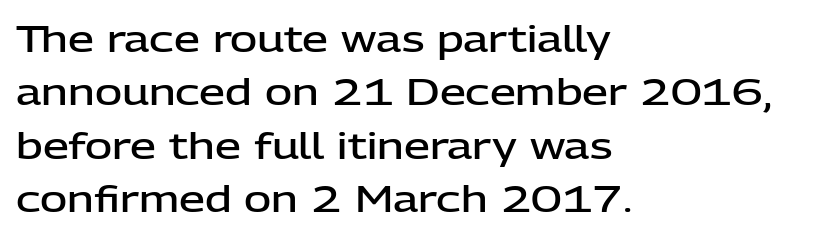
Q: Is the text bold? A: Semi-bold.
Q: Is the text italic (slanted)? A: No, it is upright.
Q: Is the typeface a serif or a sans-serif typeface? A: Sans-serif.
Q: Is the text underlined? A: No.
Q: How is the paragraph aligned? A: Left-aligned.
Q: Is the spacing between letters normal or unusually wide? A: Normal.
Q: Is the spacing between lines tight, normal or loose? A: Normal.
Q: Width (condensed, normal, or wide)? A: Normal.
Q: Stroke contrast? A: Low.
Q: x-height? A: Medium.
Q: Monospaced? A: No.
